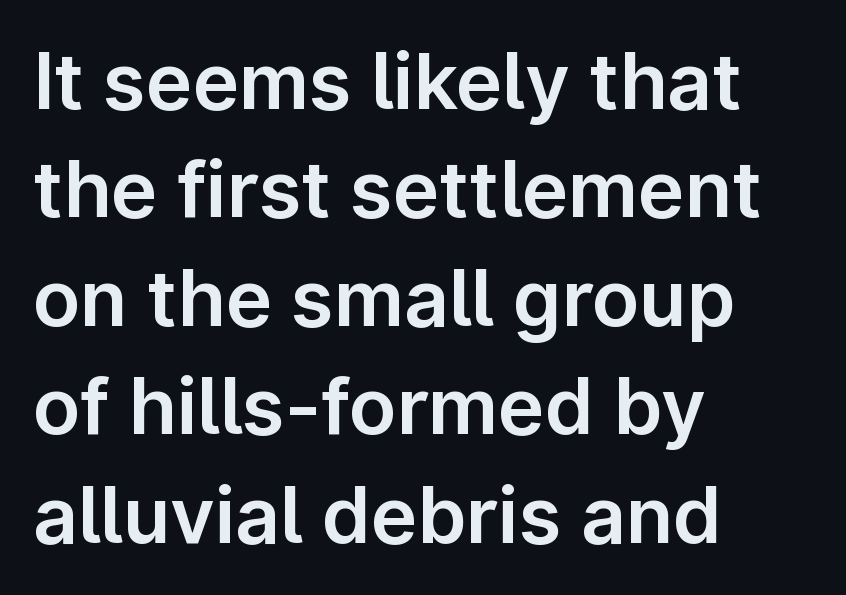
The image shows 78 px sans-serif type, upright; set left-aligned, normal line spacing (1.39x), normal letter spacing, not underlined; low stroke contrast and a medium x-height.
